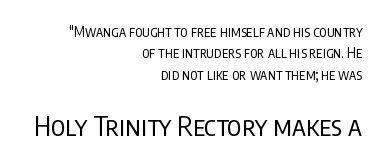
Q: Is the text bold? A: No.
Q: Is the text italic (slanted)? A: No, it is upright.
Q: Is the text underlined? A: No.
Q: How is the paragraph aligned? A: Right-aligned.
Q: Is the spacing between letters normal or unusually wide? A: Normal.
Q: Is the spacing between lines tight, normal or loose? A: Normal.
Q: Which block of text is set in a larger size, the first (top) or the second (bottom)? A: The second (bottom) one.
